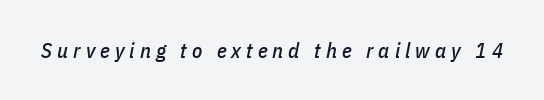
Q: Is the text italic (slanted)? A: Yes, it leans right by about 11 degrees.
Q: Is the text underlined? A: No.
Q: Is the spacing between letters normal or unusually wide? A: Unusually wide.
